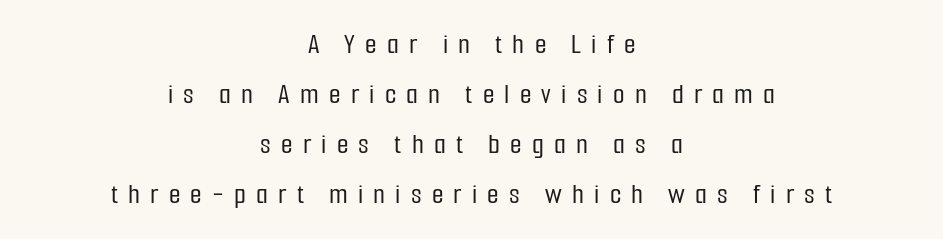
A typesetter would call this heavily tracked-out type. Is the block centered? Yes — each line is placed symmetrically about the middle. The lettering holds an erect, upright posture throughout. The foot of each line stays bare and open.
